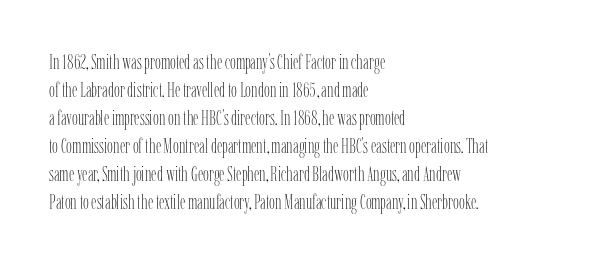
The image shows 21 px text type, upright; set left-aligned, normal line spacing (1.33x), normal letter spacing, not underlined.
